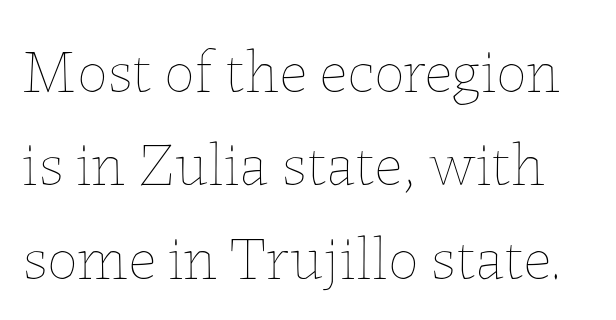
The image shows 61 px thin type, upright; set normal line spacing (1.53x), normal letter spacing, not underlined; low stroke contrast and a medium x-height.
